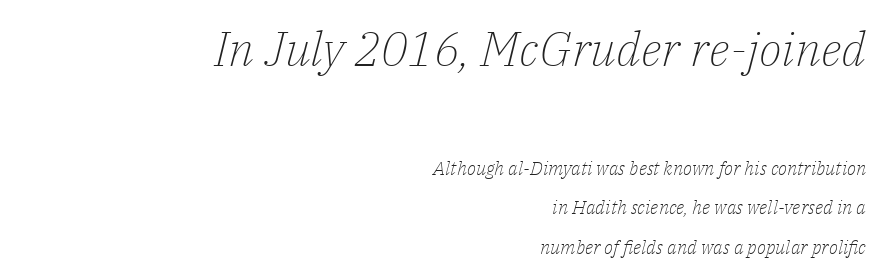
Q: Is the text bold? A: No.
Q: Is the text italic (slanted)? A: Yes, it leans right by about 14 degrees.
Q: Is the typeface a serif or a sans-serif typeface? A: Serif.
Q: Is the text underlined? A: No.
Q: How is the paragraph aligned? A: Right-aligned.
Q: Is the spacing between letters normal or unusually wide? A: Normal.
Q: Is the spacing between lines tight, normal or loose? A: Loose.
Q: Which block of text is set in a larger size, the first (top) or the second (bottom)? A: The first (top) one.
Q: Width (condensed, normal, or wide)? A: Normal.
Q: Stroke contrast? A: Low.
Q: x-height? A: Medium.
Q: Monospaced? A: No.
